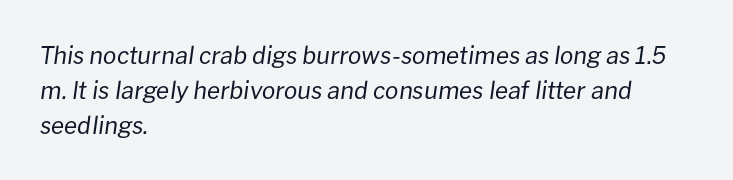
{"italic": "yes", "lean": "right", "slant_degrees": 8, "bold": "no", "underline": "no", "align": "left", "line_spacing": "normal", "line_spacing_ratio": 1.45, "letter_spacing": "normal", "letter_spacing_em": 0.0, "glyph_px": 24}
